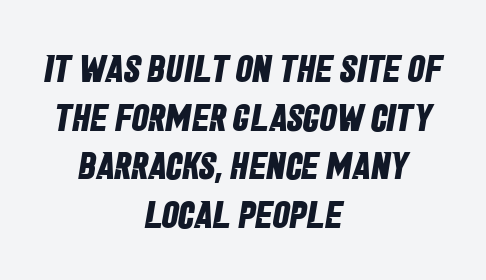
Is this a fixed-width face? No — the glyphs have proportional, varying widths. The designer left line spacing at the default. Each glyph is drawn with heavy, bold strokes. To sum up the face: it is a sans, with no serifs. No word sits above an underline. These lines are centered, leaving both edges ragged.
